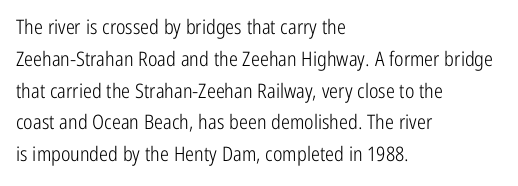
Q: Is the text bold? A: No.
Q: Is the text italic (slanted)? A: No, it is upright.
Q: Is the text underlined? A: No.
Q: How is the paragraph aligned? A: Left-aligned.
Q: Is the spacing between letters normal or unusually wide? A: Normal.
Q: Is the spacing between lines tight, normal or loose? A: Normal.
